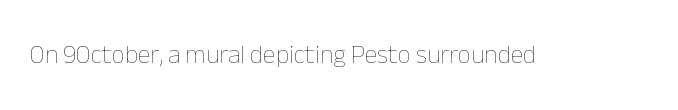
The image shows 26 px text type, upright; set normal letter spacing, not underlined.
